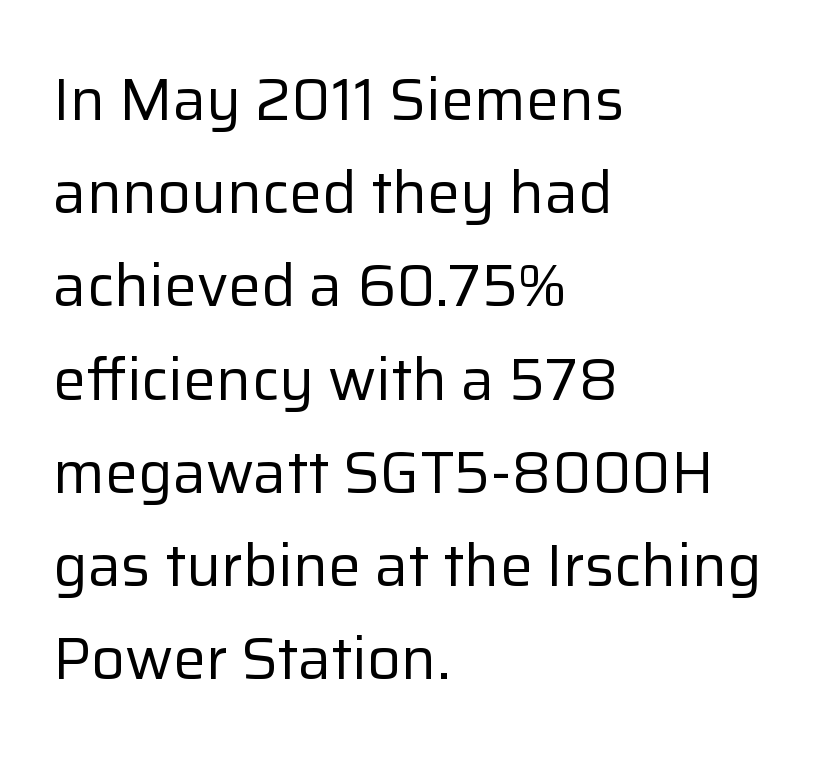
{"serif": "no", "italic": "no", "bold": "no", "weight": "regular", "width": "normal", "stroke_contrast": "low", "x_height": "medium", "monospaced": "no", "underline": "no", "align": "left", "line_spacing": "normal", "line_spacing_ratio": 1.58, "letter_spacing": "normal", "letter_spacing_em": 0.0, "glyph_px": 59}
